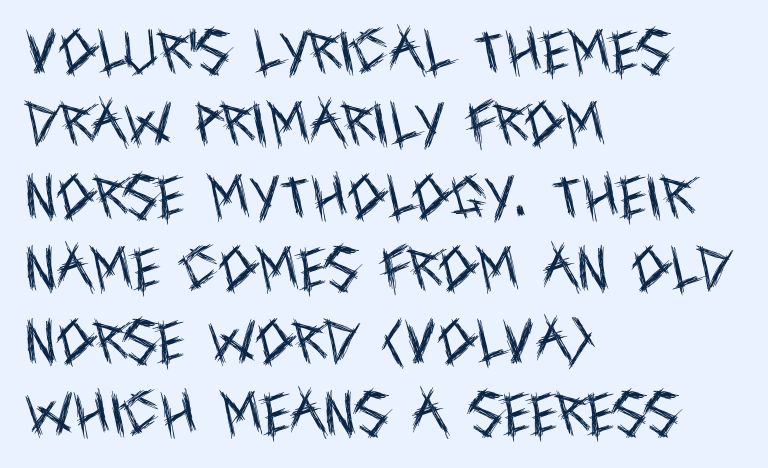
Tall strokes in this sample are plumb rather than angled. Letter spacing: default. Line spacing here is normal. No word sits above an underline. Font category for this specimen: sans-serif.
